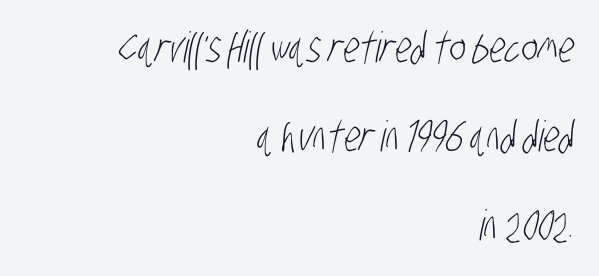
Weight: in the light-to-regular range. How would I describe the line gaps? Wide and relaxed. Think of a printed novel: that variable character pitch is what you see here. Note: no serifs on the glyphs.
